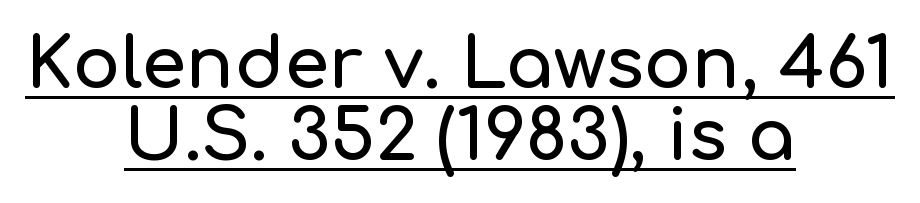
Rendered with straight, roman letterforms. One glance says dense: line gaps are narrower than usual. Each letter keeps its own natural width here, so spacing adapts to shape. Underline: present. These lines are composed in type without serifs.
